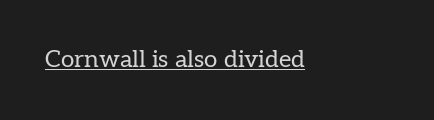
{"italic": "no", "bold": "no", "underline": "yes", "letter_spacing": "normal", "letter_spacing_em": 0.0, "glyph_px": 24}
